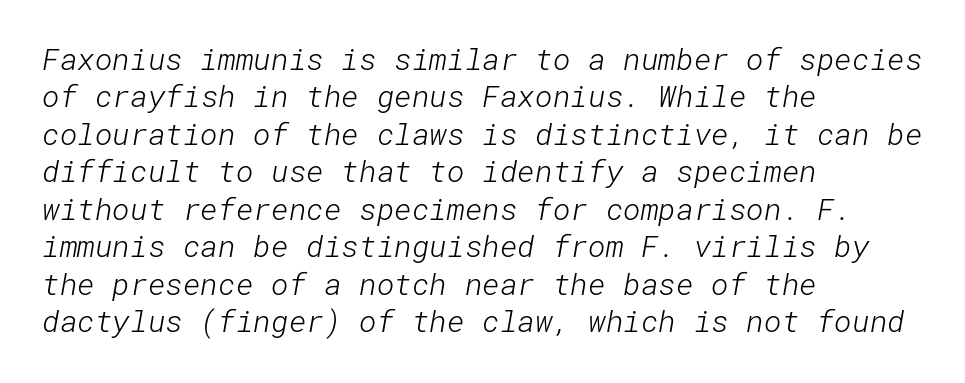
{"serif": "no", "bold": "no", "weight": "light", "width": "normal", "stroke_contrast": "low", "x_height": "medium", "underline": "no", "align": "left", "line_spacing": "normal", "line_spacing_ratio": 1.25, "letter_spacing": "normal", "letter_spacing_em": 0.0, "glyph_px": 30}
